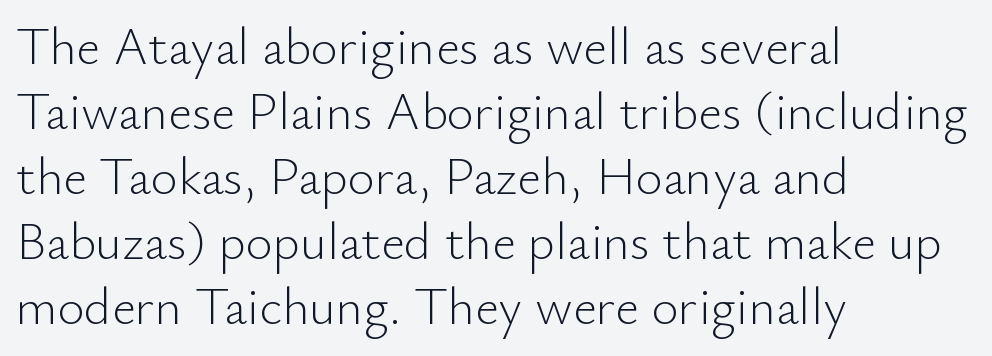
Q: Is the text bold? A: No.
Q: Is the text italic (slanted)? A: No, it is upright.
Q: Is the typeface a serif or a sans-serif typeface? A: Sans-serif.
Q: Is the text underlined? A: No.
Q: How is the paragraph aligned? A: Left-aligned.
Q: Is the spacing between letters normal or unusually wide? A: Normal.
Q: Is the spacing between lines tight, normal or loose? A: Normal.
Q: Width (condensed, normal, or wide)? A: Normal.
Q: Stroke contrast? A: Low.
Q: x-height? A: Small.
Q: Monospaced? A: No.
